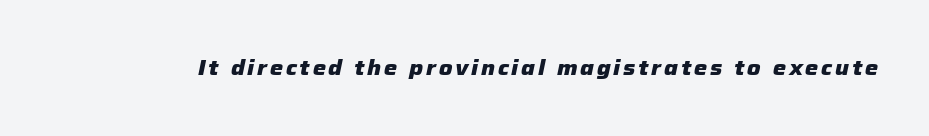
{"italic": "yes", "lean": "right", "slant_degrees": 12, "bold": "yes", "underline": "no", "glyph_px": 21}
